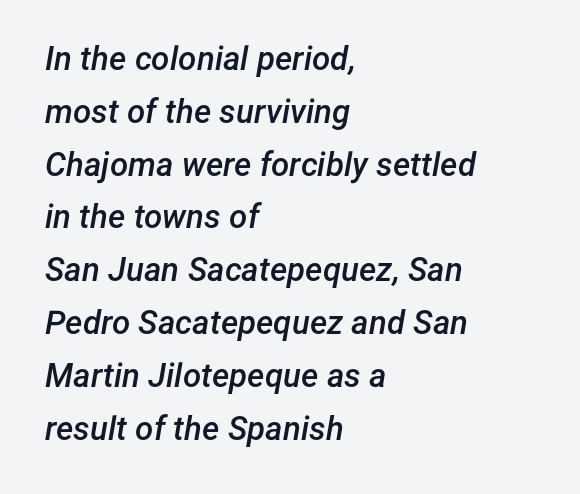
Interline gaps are of average width in this sample. When letters slant like this, we call the style italic. Is the block centered? No — it sits flush against the left margin. The space directly below the letters is spotless. Between one letter and the next there's only the usual sliver of space. Stems and bowls a touch heavier than normal — semibold.
